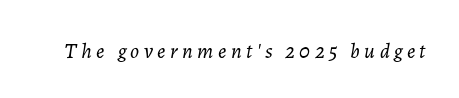
{"italic": "yes", "lean": "right", "slant_degrees": 7, "bold": "no", "underline": "no", "letter_spacing": "wide", "letter_spacing_em": 0.21, "glyph_px": 21}
